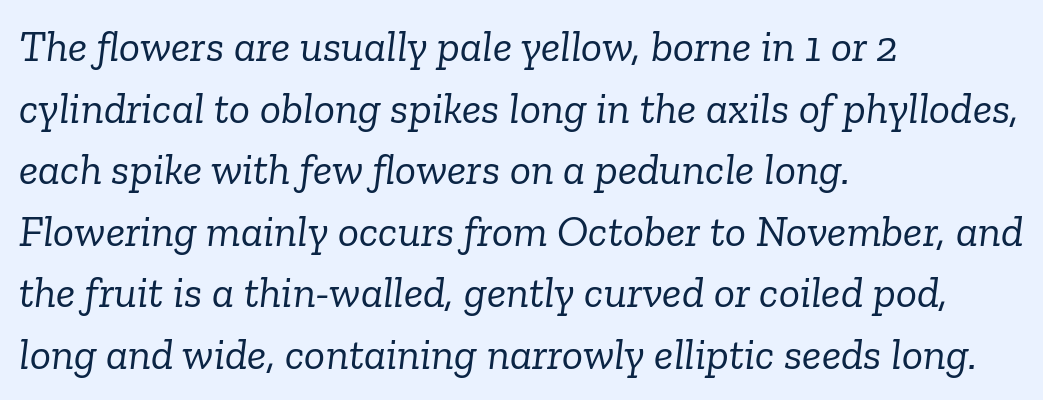
{"serif": "yes", "italic": "yes", "lean": "right", "slant_degrees": 6, "bold": "no", "weight": "light", "width": "normal", "stroke_contrast": "low", "x_height": "medium", "monospaced": "no", "underline": "no", "align": "left", "line_spacing": "normal", "line_spacing_ratio": 1.4, "letter_spacing": "normal", "letter_spacing_em": 0.0, "glyph_px": 44}
